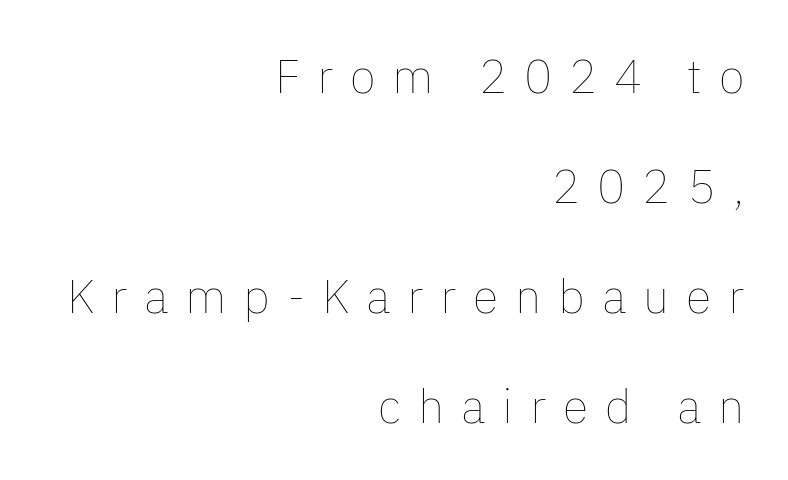
Q: Is the text bold? A: No.
Q: Is the text italic (slanted)? A: No, it is upright.
Q: Is the text underlined? A: No.
Q: How is the paragraph aligned? A: Right-aligned.
Q: Is the spacing between letters normal or unusually wide? A: Unusually wide.
Q: Is the spacing between lines tight, normal or loose? A: Loose.
Q: Width (condensed, normal, or wide)? A: Normal.
Q: Stroke contrast? A: Low.
Q: x-height? A: Medium.
Q: Monospaced? A: No.
